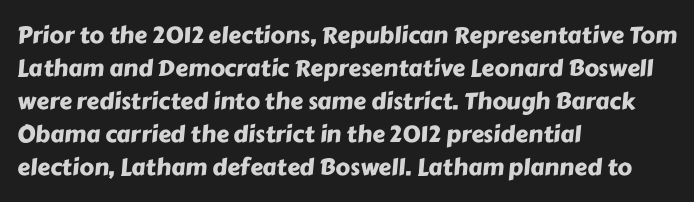
{"underline": "no", "align": "left", "line_spacing": "normal", "line_spacing_ratio": 1.43, "letter_spacing": "normal", "letter_spacing_em": 0.0, "glyph_px": 23}
